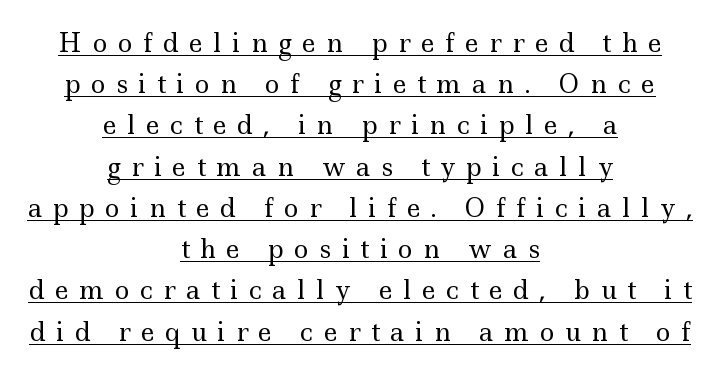
If you drew a line through each stem, it would be perfectly vertical. Students, note that the glyphs here are deliberately spaced far apart. Every word sits above its own underline. The typesetter chose a symmetrical, centered arrangement here. If you measured baseline to baseline, you'd find a middling distance. No heavy texture on the line: the type isn't bold.
